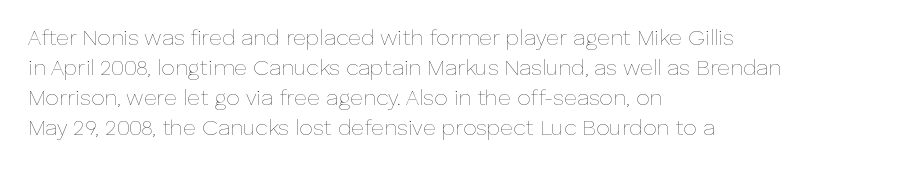
The image shows 22 px text type, upright; set left-aligned, normal line spacing (1.36x), normal letter spacing, not underlined.
